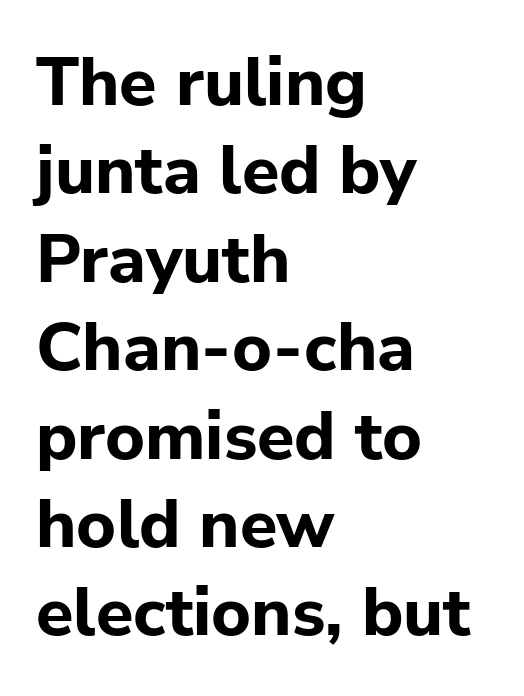
Q: Is the text bold? A: Yes.
Q: Is the text italic (slanted)? A: No, it is upright.
Q: Is the typeface a serif or a sans-serif typeface? A: Sans-serif.
Q: Is the text underlined? A: No.
Q: How is the paragraph aligned? A: Left-aligned.
Q: Is the spacing between letters normal or unusually wide? A: Normal.
Q: Is the spacing between lines tight, normal or loose? A: Normal.
Q: Width (condensed, normal, or wide)? A: Normal.
Q: Stroke contrast? A: Low.
Q: x-height? A: Medium.
Q: Monospaced? A: No.
